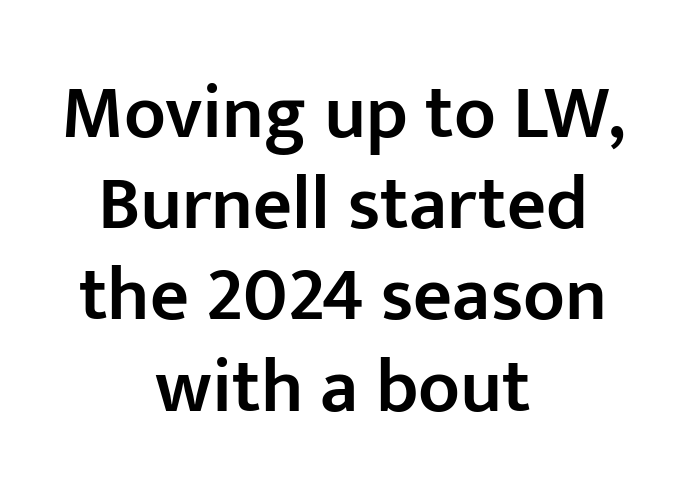
Q: Is the text bold? A: Semi-bold.
Q: Is the text italic (slanted)? A: No, it is upright.
Q: Is the typeface a serif or a sans-serif typeface? A: Sans-serif.
Q: Is the text underlined? A: No.
Q: How is the paragraph aligned? A: Centered.
Q: Is the spacing between letters normal or unusually wide? A: Normal.
Q: Width (condensed, normal, or wide)? A: Normal.
Q: Stroke contrast? A: Low.
Q: x-height? A: Medium.
Q: Monospaced? A: No.
